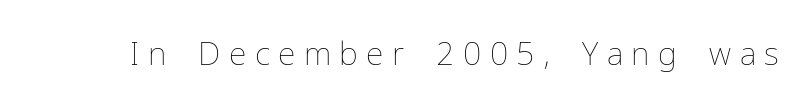
Q: Is the text bold? A: No.
Q: Is the text italic (slanted)? A: No, it is upright.
Q: Is the text underlined? A: No.
Q: Is the spacing between letters normal or unusually wide? A: Unusually wide.
Q: Width (condensed, normal, or wide)? A: Normal.
Q: Stroke contrast? A: Low.
Q: x-height? A: Medium.
Q: Monospaced? A: No.
